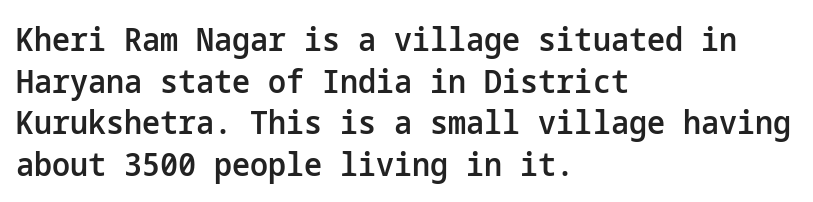
No feet cap the strokes, marking this as sans-serif type. Honestly, the row spacing looks completely unremarkable. No word sits above an underline. Short note: letters normally spaced. Italic? Not at all — the glyphs are vertical. Slightly chunky letters — semibold, I'd say, not full bold.
